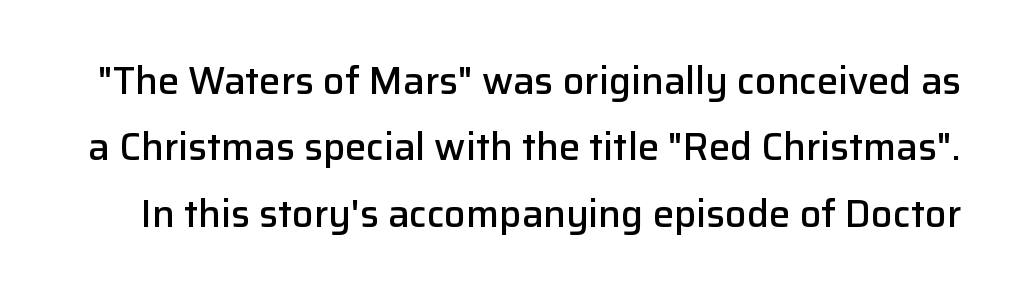
Q: Is the text bold? A: Semi-bold.
Q: Is the text italic (slanted)? A: No, it is upright.
Q: Is the typeface a serif or a sans-serif typeface? A: Sans-serif.
Q: Is the text underlined? A: No.
Q: Is the spacing between letters normal or unusually wide? A: Normal.
Q: Width (condensed, normal, or wide)? A: Normal.
Q: Stroke contrast? A: Low.
Q: x-height? A: Medium.
Q: Monospaced? A: No.
